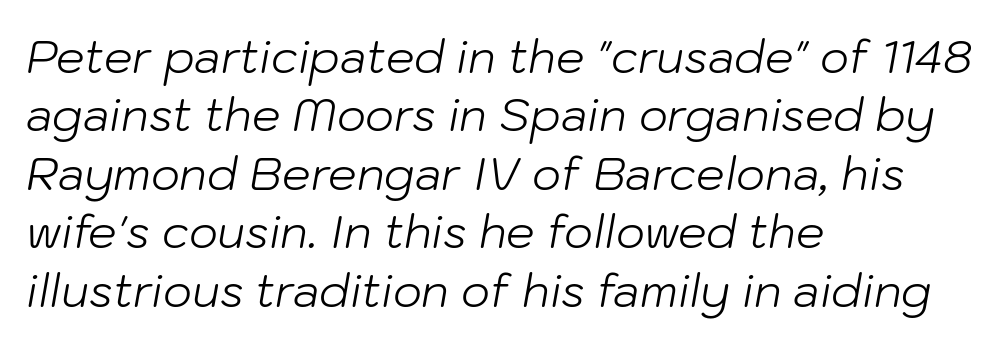
{"italic": "yes", "lean": "right", "slant_degrees": 10, "bold": "no", "weight": "light", "width": "normal", "stroke_contrast": "low", "x_height": "medium", "monospaced": "no", "underline": "no", "align": "left", "line_spacing": "normal", "line_spacing_ratio": 1.3, "letter_spacing": "normal", "letter_spacing_em": 0.0, "glyph_px": 45}
